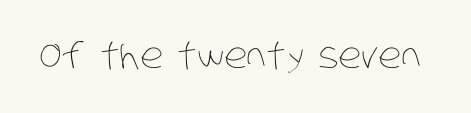
{"bold": "no", "weight": "thin", "width": "condensed", "stroke_contrast": "low", "x_height": "large", "monospaced": "no", "underline": "no", "letter_spacing": "normal", "letter_spacing_em": 0.0, "glyph_px": 35}
